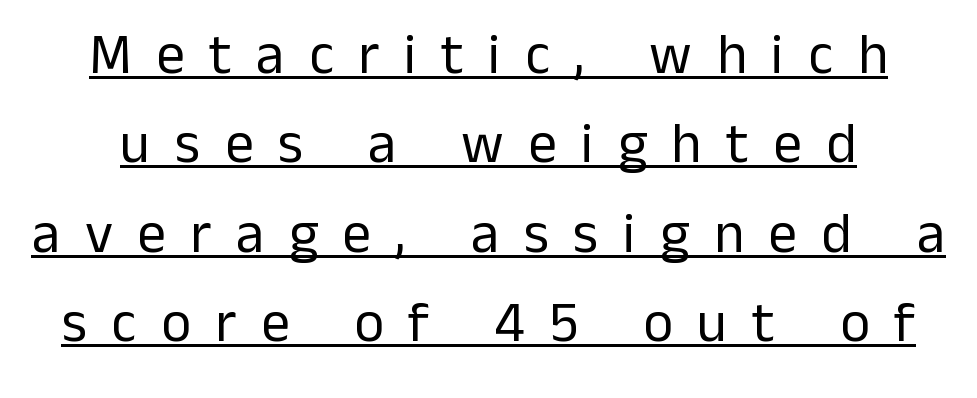
{"serif": "no", "italic": "no", "bold": "no", "weight": "regular", "width": "normal", "stroke_contrast": "low", "x_height": "medium", "monospaced": "no", "underline": "yes", "line_spacing": "normal", "line_spacing_ratio": 1.57, "letter_spacing": "wide", "letter_spacing_em": 0.43, "glyph_px": 57}
